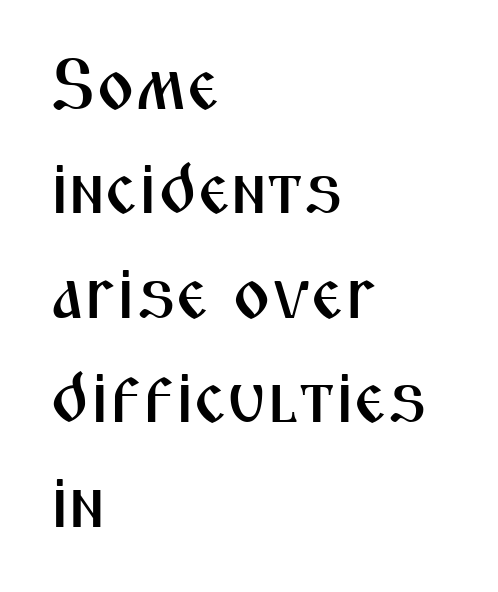
{"serif": "no", "italic": "no", "width": "condensed", "stroke_contrast": "medium", "x_height": "medium", "monospaced": "no", "underline": "no", "align": "left", "line_spacing": "normal", "line_spacing_ratio": 1.43, "letter_spacing": "normal", "letter_spacing_em": 0.0, "glyph_px": 73}
